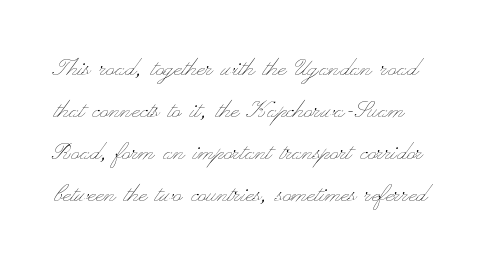
{"bold": "no", "weight": "thin", "width": "wide", "stroke_contrast": "low", "x_height": "small", "monospaced": "no", "underline": "no", "line_spacing": "normal", "line_spacing_ratio": 1.45, "letter_spacing": "normal", "letter_spacing_em": 0.0, "glyph_px": 29}
